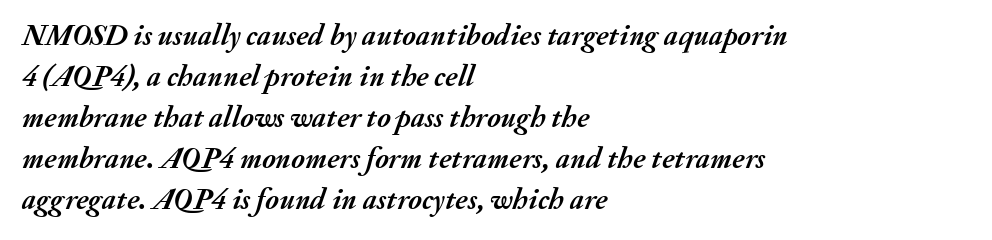
Each row of text sits above clean, open space. Think of a printed novel: that variable character pitch is what you see here. This sample keeps an unexceptional amount of space between lines. The font's italic variant was chosen for this text. How heavy is the stroke? Heavy — this is a bold. Tracking value appears to be zero — textbook default spacing.
